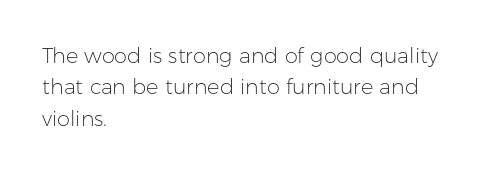
The image shows 21 px text type, upright; set left-aligned, normal line spacing (1.49x), normal letter spacing, not underlined.
